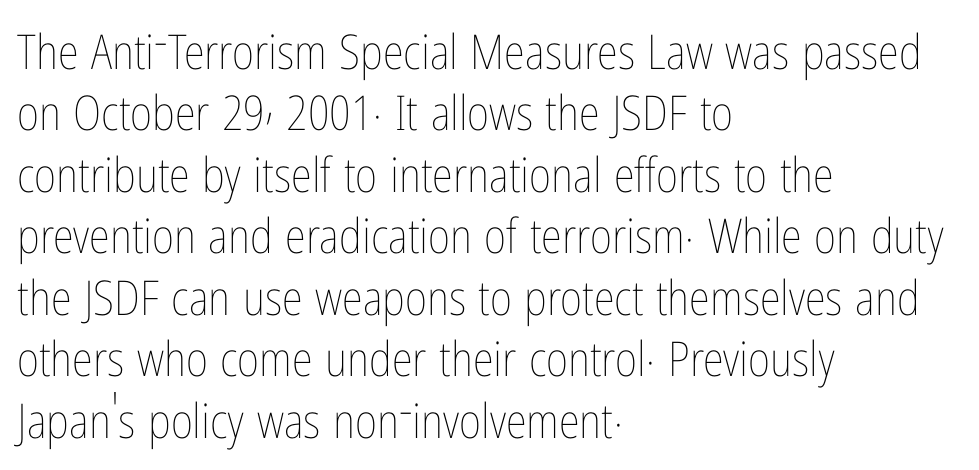
Q: Is the text bold? A: No.
Q: Is the text italic (slanted)? A: No, it is upright.
Q: Is the text underlined? A: No.
Q: How is the paragraph aligned? A: Left-aligned.
Q: Is the spacing between letters normal or unusually wide? A: Normal.
Q: Is the spacing between lines tight, normal or loose? A: Normal.
Q: Width (condensed, normal, or wide)? A: Condensed.
Q: Stroke contrast? A: Low.
Q: x-height? A: Medium.
Q: Monospaced? A: No.
